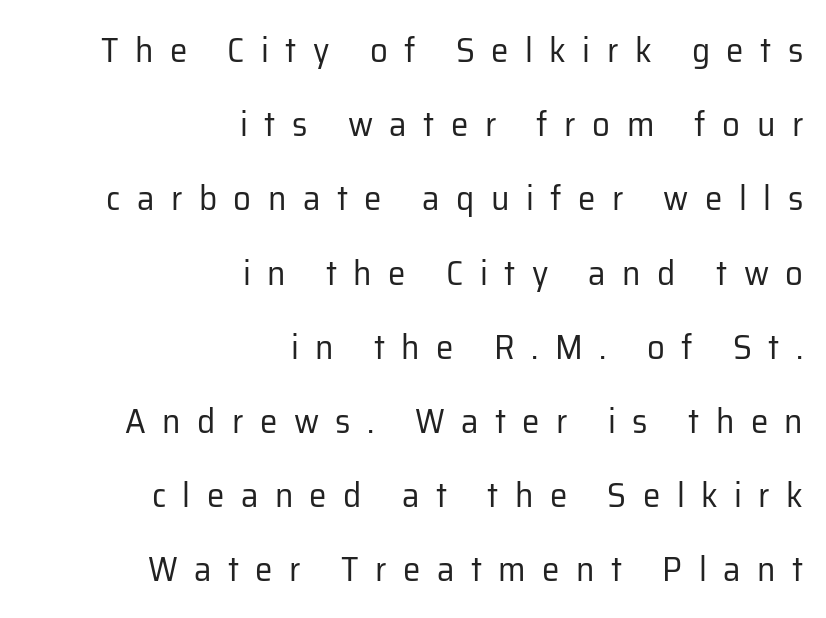
The image shows 35 px regular-weight sans-serif type, upright; set right-aligned, loose line spacing (2.12x), unusually wide letter spacing (+0.47 em), not underlined; low stroke contrast and a medium x-height.
